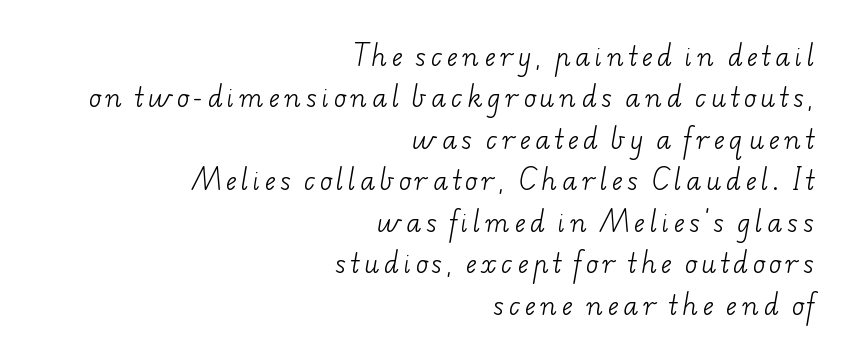
Q: Is the text bold? A: No.
Q: Is the text underlined? A: No.
Q: How is the paragraph aligned? A: Right-aligned.
Q: Is the spacing between letters normal or unusually wide? A: Unusually wide.
Q: Is the spacing between lines tight, normal or loose? A: Normal.
